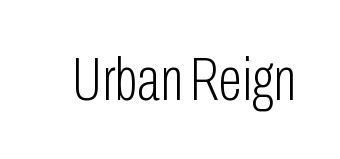
Characters remain perfectly vertical along every line. Caption: face not bold, strokes unweighted. Descender tails drop into unmarked territory. Students, note that the glyphs here touch the page at normal intervals. Each letter keeps its own natural width here, so spacing adapts to shape. Typographically, this falls in the sans-serif category.
